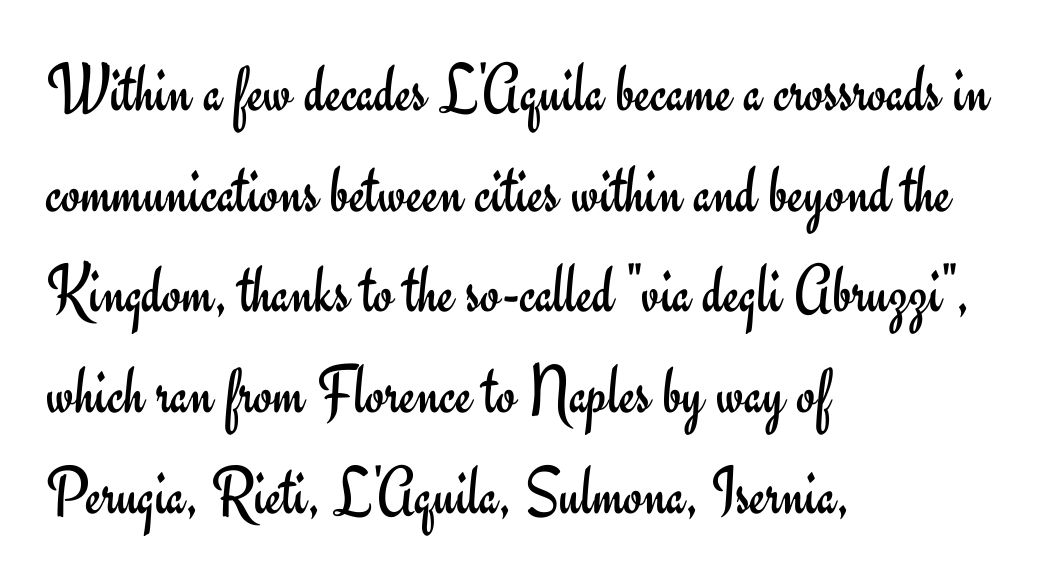
Q: Is the text bold? A: No.
Q: Is the text italic (slanted)? A: Yes.
Q: Is the typeface a serif or a sans-serif typeface? A: Sans-serif.
Q: Is the text underlined? A: No.
Q: How is the paragraph aligned? A: Left-aligned.
Q: Is the spacing between letters normal or unusually wide? A: Normal.
Q: Is the spacing between lines tight, normal or loose? A: Normal.
Q: Width (condensed, normal, or wide)? A: Normal.
Q: Stroke contrast? A: Low.
Q: x-height? A: Small.
Q: Monospaced? A: No.
